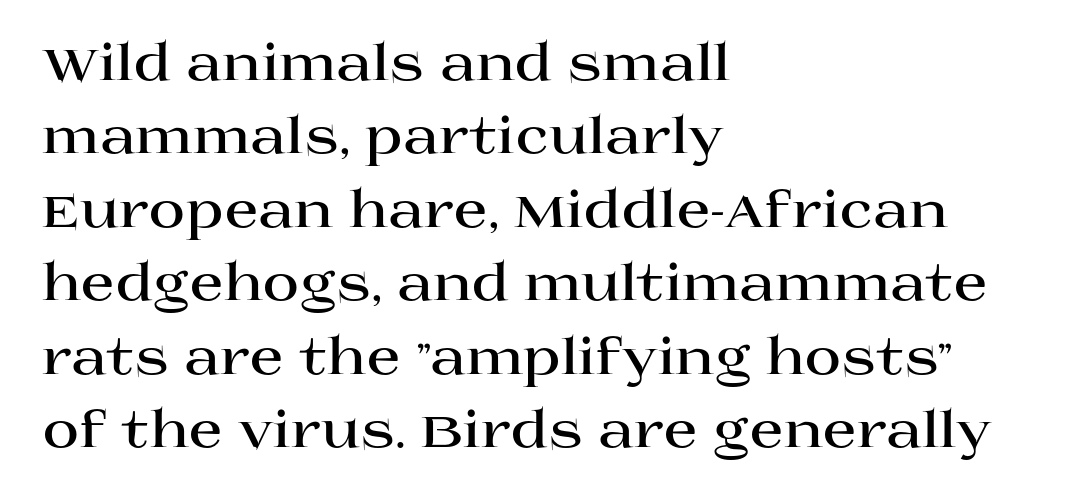
Q: Is the text bold? A: Yes.
Q: Is the text italic (slanted)? A: No, it is upright.
Q: Is the typeface a serif or a sans-serif typeface? A: Serif.
Q: Is the text underlined? A: No.
Q: How is the paragraph aligned? A: Left-aligned.
Q: Is the spacing between letters normal or unusually wide? A: Normal.
Q: Is the spacing between lines tight, normal or loose? A: Normal.
Q: Width (condensed, normal, or wide)? A: Wide.
Q: Stroke contrast? A: High.
Q: x-height? A: Large.
Q: Monospaced? A: No.
